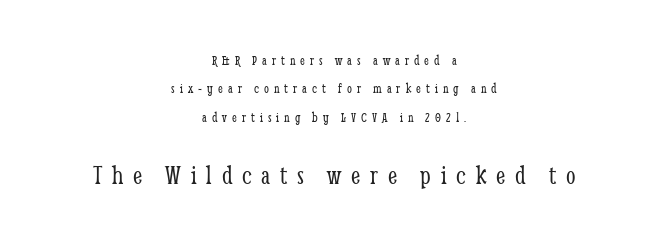
{"italic": "no", "bold": "no", "underline": "no", "align": "center", "line_spacing": "loose", "line_spacing_ratio": 2.03, "letter_spacing": "wide", "letter_spacing_em": 0.36, "larger_block": "second", "size_ratio": 1.93, "glyph_px": 27}
